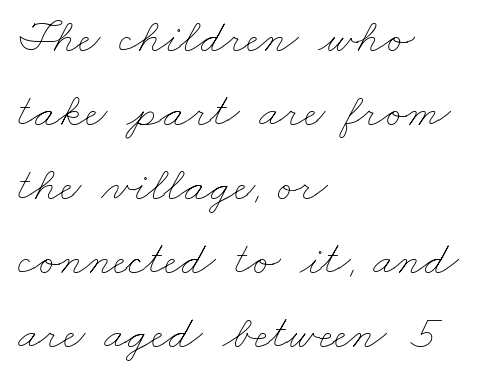
How would I describe the line gaps? Plain and ordinary. These lines are rendered in a variable-pitch font. The typesetting does not lean heavy: it is not bold. Each word holds together tightly as a unit, with standard inter-letter gaps. Line starts are locked; line ends wander. Check under the words: just untouched page.
